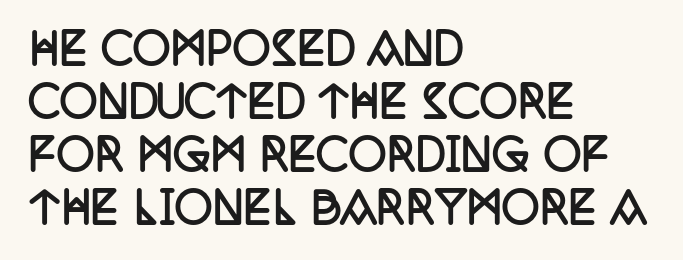
This is serif lettering, the kind often seen in printed books. The leading is moderate, giving the passage an even texture. The specimen reads as upright at a glance. These lines stack with their left ends in a neat column. Proportional: the letters do not fall into vertical columns. The letters are bold, with thick, heavy strokes.
